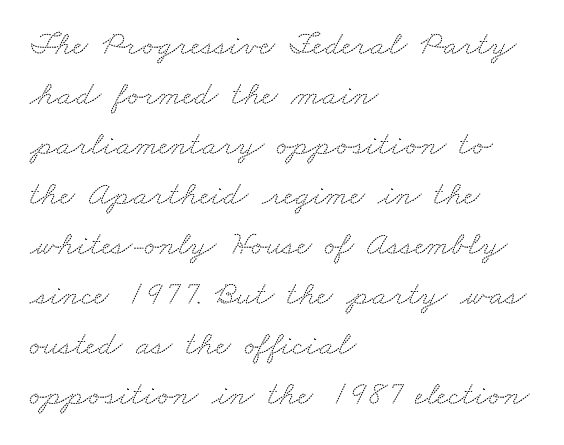
{"serif": "yes", "width": "wide", "stroke_contrast": "medium", "x_height": "small", "monospaced": "no", "underline": "no", "align": "left", "line_spacing": "normal", "line_spacing_ratio": 1.47, "letter_spacing": "normal", "letter_spacing_em": 0.0, "glyph_px": 34}
